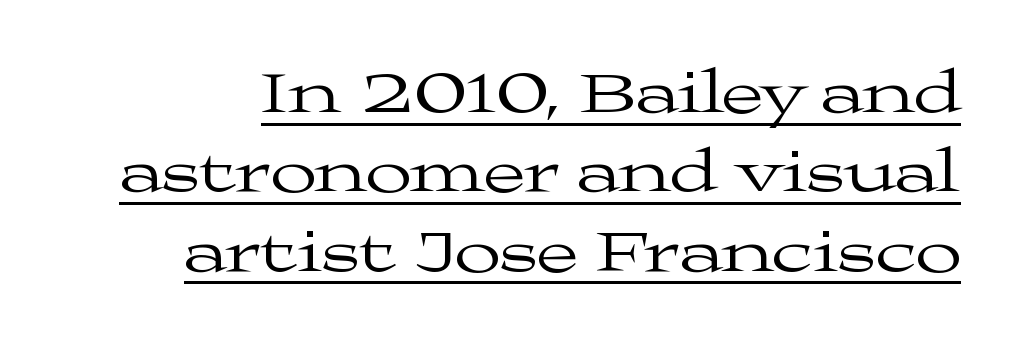
Italic? Not at all — the glyphs are vertical. A rule runs beneath these lines of type. The rendering shows small feet on the letterforms — a serif design. The passage shown is typed in a proportional face where columns would drift.
